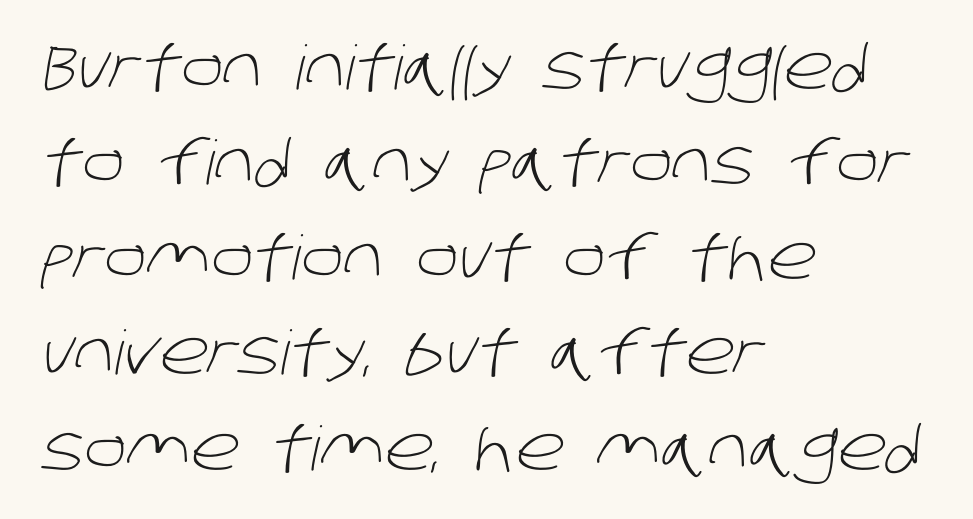
The image shows 61 px light sans-serif type; set left-aligned, normal line spacing (1.56x), normal letter spacing, not underlined; low stroke contrast and a large x-height.
